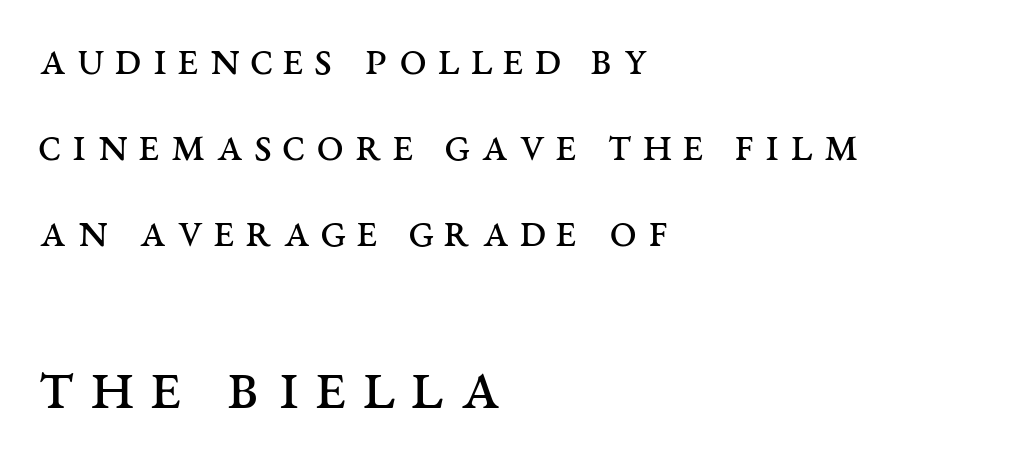
In terms of letterspacing, this is a distinctly airy, spread setting. Teacher's note: observe the even left margin — that is flush-left alignment. The passage shown is typeset with a serif family. The composition opens small and finishes big. Clear beneath every line of the passage. Characters remain perfectly vertical along every line.
